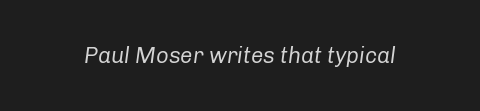
Q: Is the text bold? A: No.
Q: Is the text italic (slanted)? A: Yes, it leans right by about 8 degrees.
Q: Is the text underlined? A: No.
Q: Is the spacing between letters normal or unusually wide? A: Normal.
